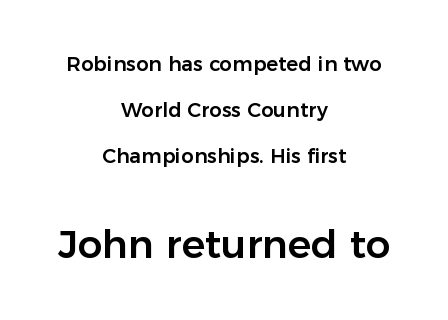
Each letter keeps its own natural width here, so spacing adapts to shape. Any mark beneath the type? The region is blank. A student would call this center alignment; a typographer would say set centered. Unlike a traditional serif, this face leaves its strokes unadorned.
